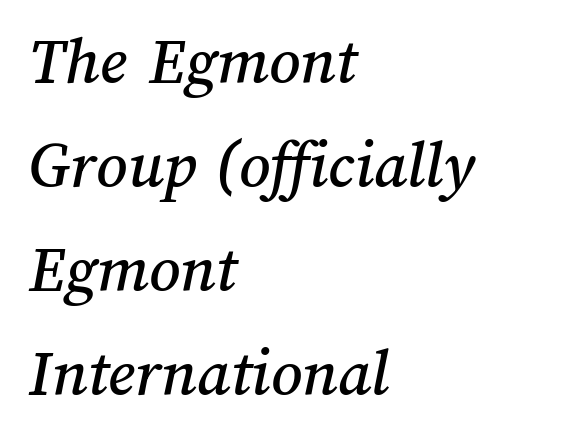
The image shows 68 px text type; set left-aligned, normal line spacing (1.53x), normal letter spacing, not underlined; medium stroke contrast and a medium x-height.
